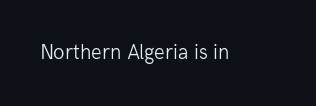
The image shows 21 px text type, upright; set normal letter spacing, not underlined.
